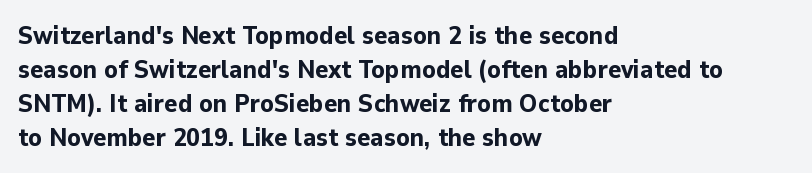
The image shows 25 px bold type, upright; set left-aligned, normal line spacing (1.36x), normal letter spacing, not underlined.
